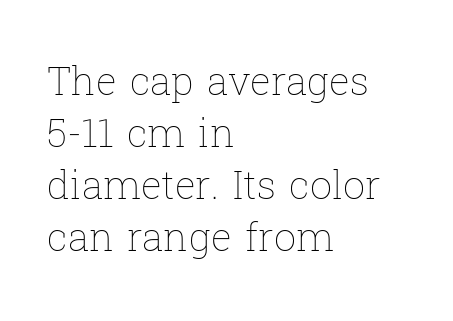
{"italic": "no", "bold": "no", "weight": "thin", "width": "normal", "stroke_contrast": "low", "x_height": "medium", "monospaced": "no", "underline": "no", "align": "left", "line_spacing": "normal", "line_spacing_ratio": 1.33, "letter_spacing": "normal", "letter_spacing_em": 0.0, "glyph_px": 39}
